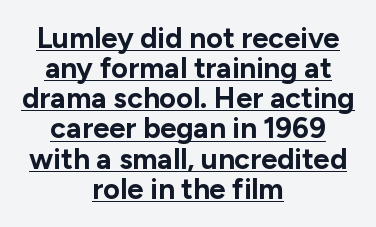
The characters look thick and weighty, a clear bold. This sample carries an underscore along the baseline area. Interline gaps are noticeably narrow in this sample. Between one letter and the next there's only the usual sliver of space. Think of a printed novel: that variable character pitch is what you see here.
